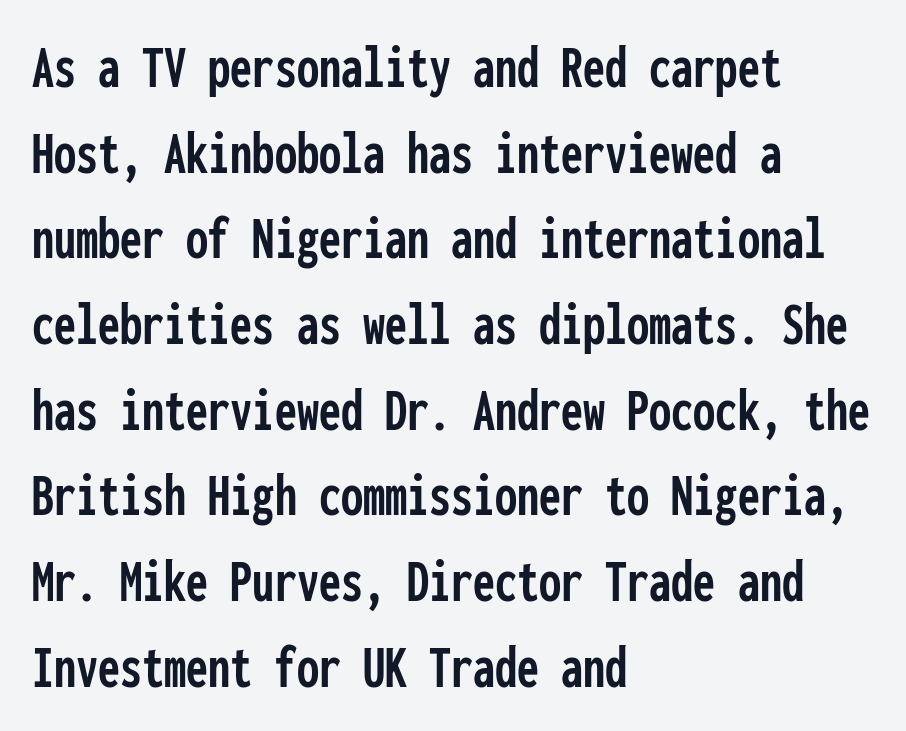
Q: Is the text italic (slanted)? A: No, it is upright.
Q: Is the typeface a serif or a sans-serif typeface? A: Sans-serif.
Q: Is the text underlined? A: No.
Q: How is the paragraph aligned? A: Left-aligned.
Q: Is the spacing between letters normal or unusually wide? A: Normal.
Q: Is the spacing between lines tight, normal or loose? A: Normal.
Q: Width (condensed, normal, or wide)? A: Condensed.
Q: Stroke contrast? A: Low.
Q: x-height? A: Medium.
Q: Monospaced? A: Yes.
